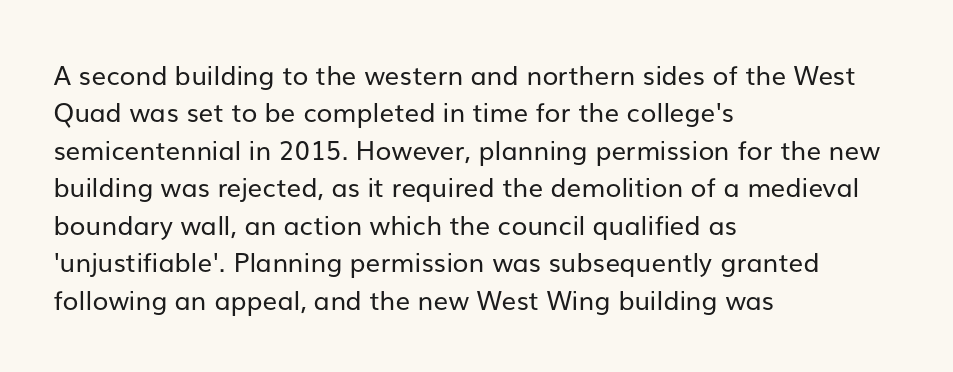
Is the letter spacing exaggerated? No — it looks like the ordinary default. This block has exactly the height ordinary leading produces. This is the regular roman posture of the typeface. Weight: not bold — regular or lighter.
